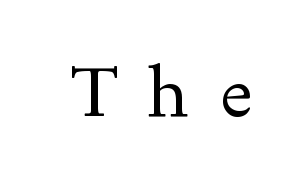
Q: Is the text bold? A: No.
Q: Is the text italic (slanted)? A: No, it is upright.
Q: Is the typeface a serif or a sans-serif typeface? A: Serif.
Q: Is the text underlined? A: No.
Q: Is the spacing between letters normal or unusually wide? A: Unusually wide.
Q: Width (condensed, normal, or wide)? A: Wide.
Q: x-height? A: Small.
Q: Monospaced? A: No.
